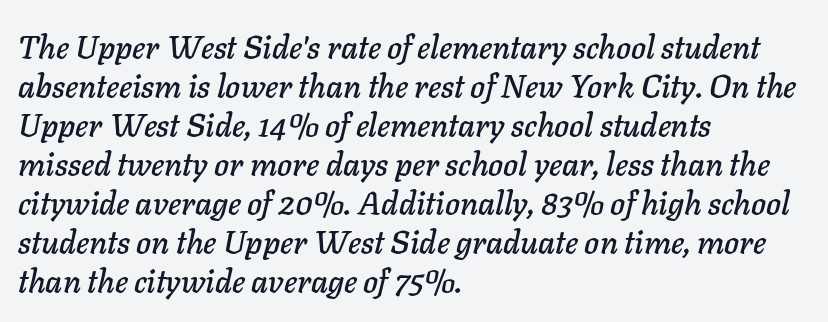
Q: Is the text italic (slanted)? A: Yes, it leans right by about 11 degrees.
Q: Is the text underlined? A: No.
Q: How is the paragraph aligned? A: Left-aligned.
Q: Is the spacing between letters normal or unusually wide? A: Normal.
Q: Width (condensed, normal, or wide)? A: Normal.
Q: Stroke contrast? A: Low.
Q: x-height? A: Medium.
Q: Monospaced? A: No.
